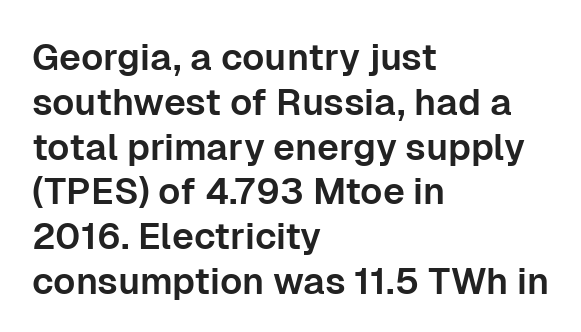
The image shows 37 px sans-serif type, upright; set left-aligned, line spacing 1.21x, normal letter spacing, not underlined; low stroke contrast and a medium x-height.
